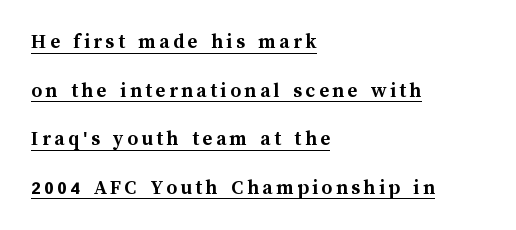
{"italic": "no", "bold": "yes", "underline": "yes", "align": "left", "line_spacing": "loose", "line_spacing_ratio": 2.31, "glyph_px": 21}
